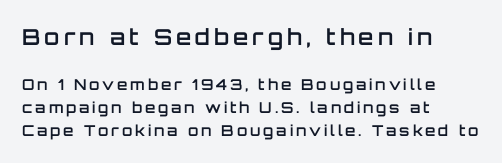
Q: Is the text bold? A: Semi-bold.
Q: Is the text italic (slanted)? A: No, it is upright.
Q: Is the text underlined? A: No.
Q: How is the paragraph aligned? A: Left-aligned.
Q: Is the spacing between lines tight, normal or loose? A: Normal.
Q: Which block of text is set in a larger size, the first (top) or the second (bottom)? A: The first (top) one.
